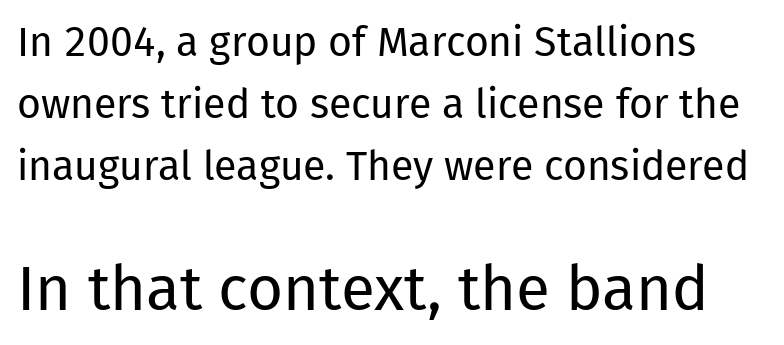
{"serif": "no", "italic": "no", "bold": "no", "weight": "regular", "width": "normal", "stroke_contrast": "low", "x_height": "medium", "monospaced": "no", "underline": "no", "line_spacing": "normal", "line_spacing_ratio": 1.51, "letter_spacing": "normal", "letter_spacing_em": 0.0, "larger_block": "second", "size_ratio": 1.51, "glyph_px": 62}
